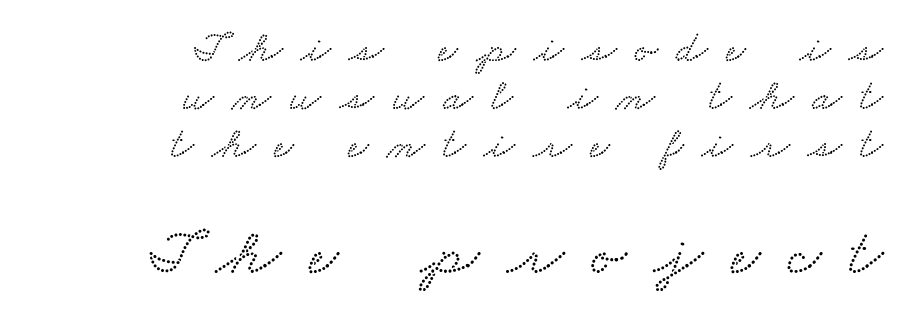
Q: Is the typeface a serif or a sans-serif typeface? A: Serif.
Q: Is the text underlined? A: No.
Q: How is the paragraph aligned? A: Right-aligned.
Q: Is the spacing between letters normal or unusually wide? A: Unusually wide.
Q: Is the spacing between lines tight, normal or loose? A: Tight.
Q: Which block of text is set in a larger size, the first (top) or the second (bottom)? A: The second (bottom) one.
Q: Width (condensed, normal, or wide)? A: Wide.
Q: Stroke contrast? A: Low.
Q: x-height? A: Small.
Q: Monospaced? A: No.
